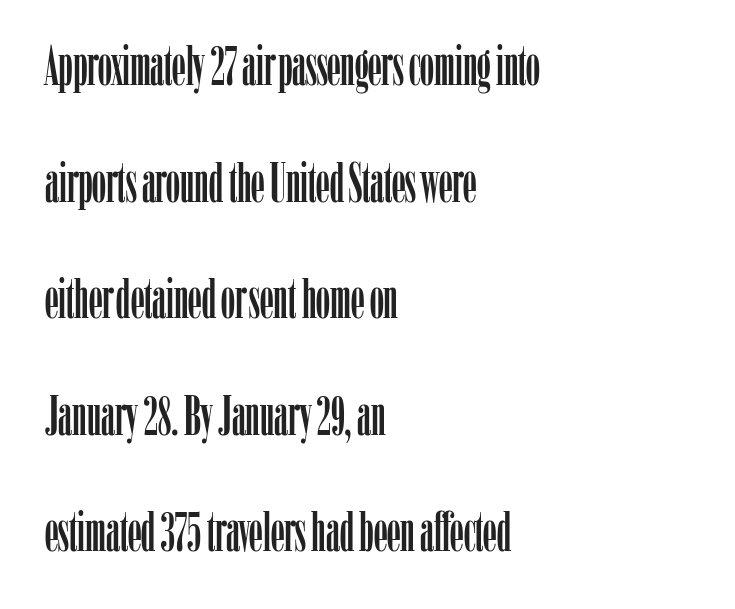
Looks like regular typesetting: each glyph gets only the width it needs. The rendering anchors every line to the left-hand side. The face used here is rendered with its standard letterfit. The area under the type is left untouched. Honestly, the rows look like they've been pulled way apart.
